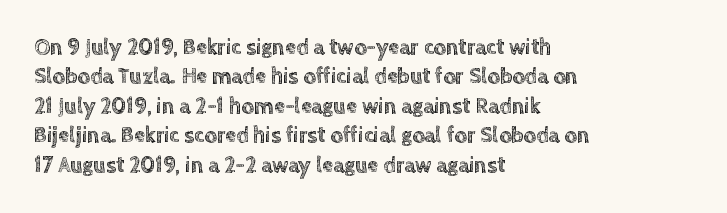
Q: Is the text italic (slanted)? A: No, it is upright.
Q: Is the text underlined? A: No.
Q: How is the paragraph aligned? A: Left-aligned.
Q: Is the spacing between letters normal or unusually wide? A: Normal.
Q: Is the spacing between lines tight, normal or loose? A: Normal.
